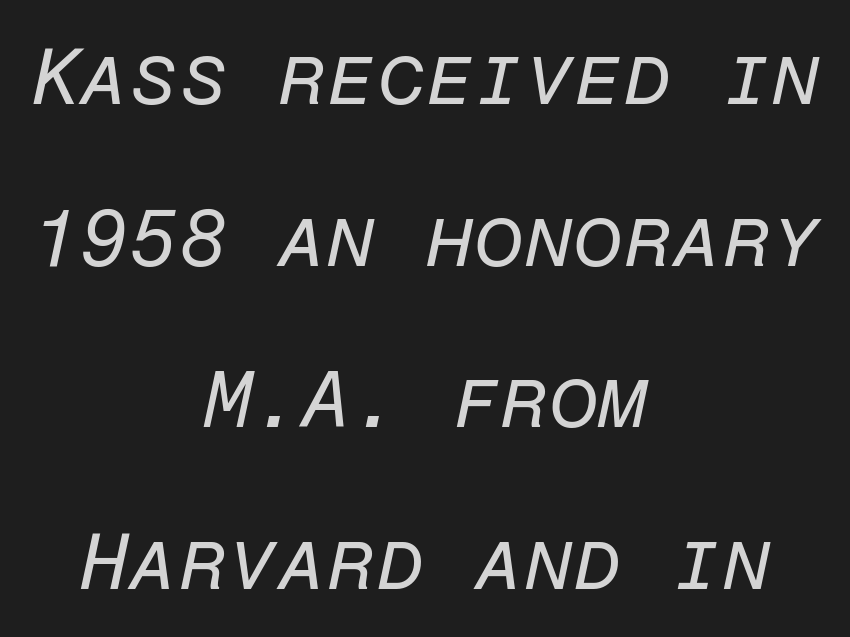
{"italic": "yes", "lean": "right", "slant_degrees": 12, "bold": "no", "weight": "regular", "width": "normal", "stroke_contrast": "low", "x_height": "medium", "monospaced": "yes", "underline": "no", "align": "center", "line_spacing": "loose", "line_spacing_ratio": 2.02, "letter_spacing": "normal", "letter_spacing_em": 0.0, "glyph_px": 80}
